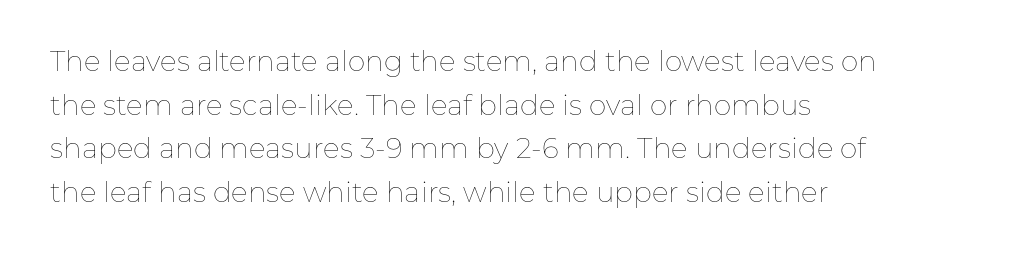
The image shows 28 px thin type, upright; set left-aligned, normal line spacing (1.56x), normal letter spacing, not underlined; low stroke contrast and a medium x-height.
